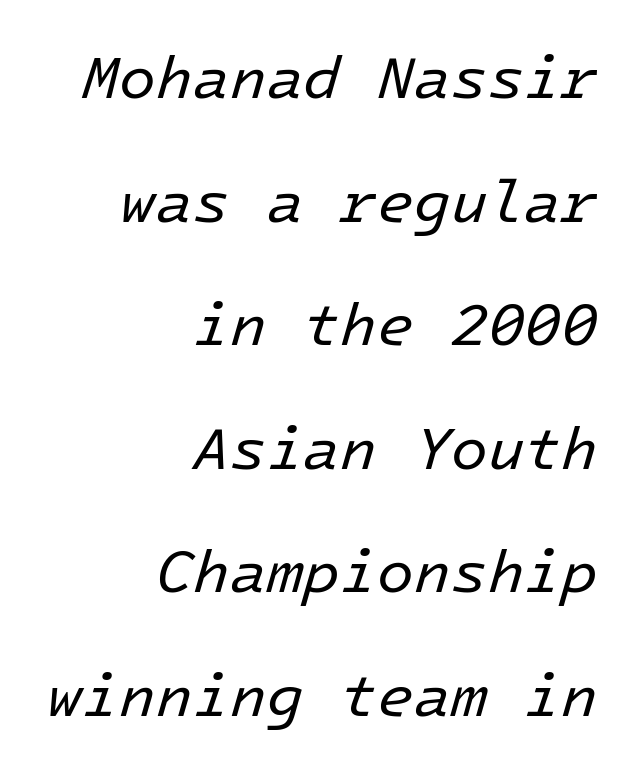
No chunkiness to these letters — they're not bold. The gaps between neighbouring characters are ordinary and unremarkable. Style check: oblique. Successive baselines arrive slowly, with a big drop between each. Horizontally, the lines are justified to the trailing edge only.
